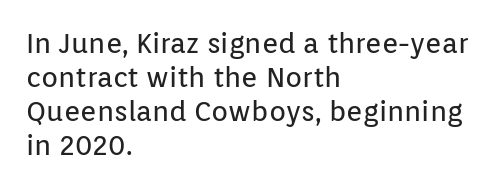
When letters stand straight like this, we call the style roman or upright. Regarding serifs, this sample does without them. The font sits on the lighter half of the weight spectrum, regular included. Spacing verdict: proportional, widths tailored to each character.
